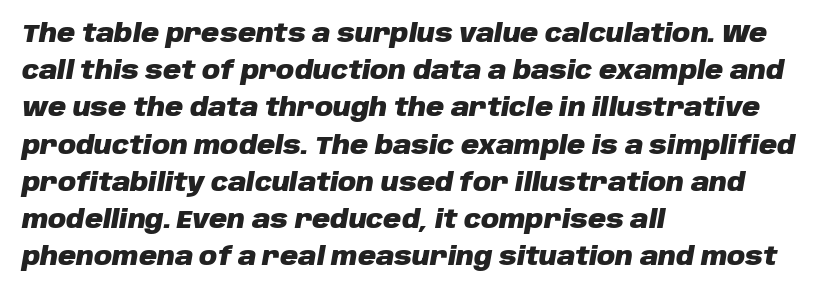
Yep, that's italic — everything's leaning. These words are printed bold, with thick strokes throughout. Where is the straight margin? On the left. There is no visible air inserted between adjacent glyphs. This block has exactly the height ordinary leading produces.
